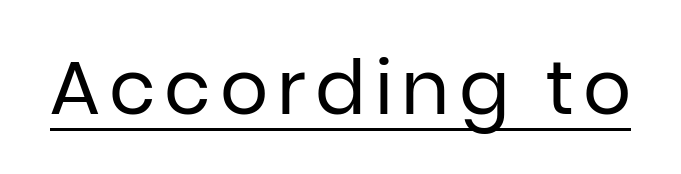
{"serif": "no", "italic": "no", "bold": "no", "weight": "regular", "width": "normal", "stroke_contrast": "low", "x_height": "medium", "monospaced": "no", "underline": "yes", "glyph_px": 75}
